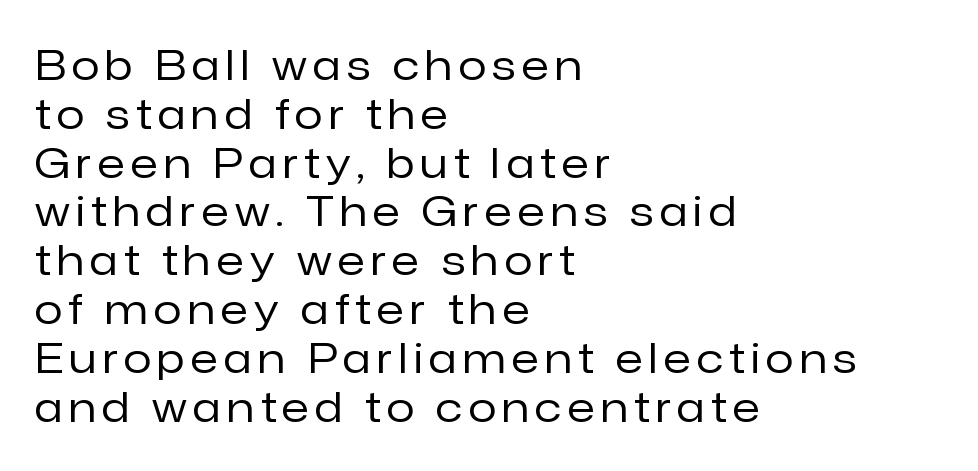
Q: Is the text bold? A: No.
Q: Is the text italic (slanted)? A: No, it is upright.
Q: Is the typeface a serif or a sans-serif typeface? A: Sans-serif.
Q: Is the text underlined? A: No.
Q: How is the paragraph aligned? A: Left-aligned.
Q: Width (condensed, normal, or wide)? A: Normal.
Q: Stroke contrast? A: Low.
Q: x-height? A: Medium.
Q: Monospaced? A: No.
